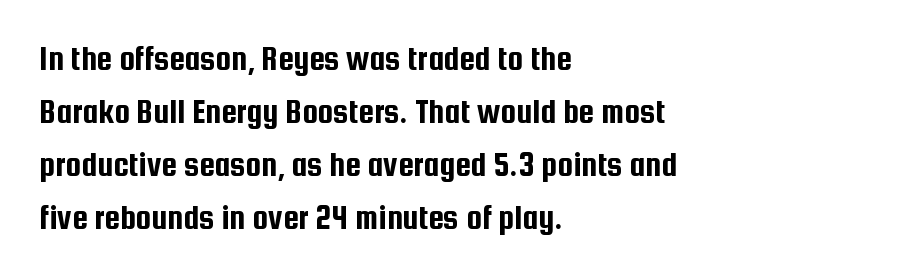
{"serif": "no", "italic": "no", "width": "condensed", "stroke_contrast": "low", "x_height": "medium", "monospaced": "no", "underline": "no", "align": "left", "line_spacing": "normal", "line_spacing_ratio": 1.51, "letter_spacing": "normal", "letter_spacing_em": 0.0, "glyph_px": 35}
